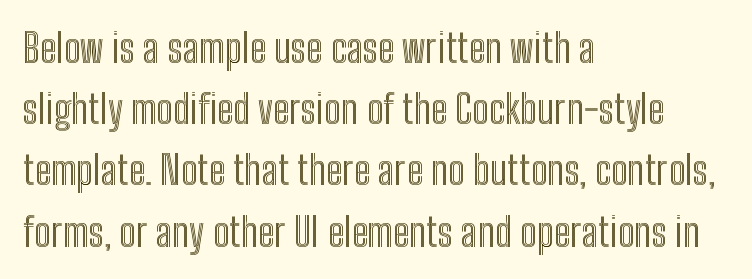
The image shows 40 px condensed type, upright; set left-aligned, normal line spacing (1.53x), normal letter spacing, not underlined; a medium x-height.
